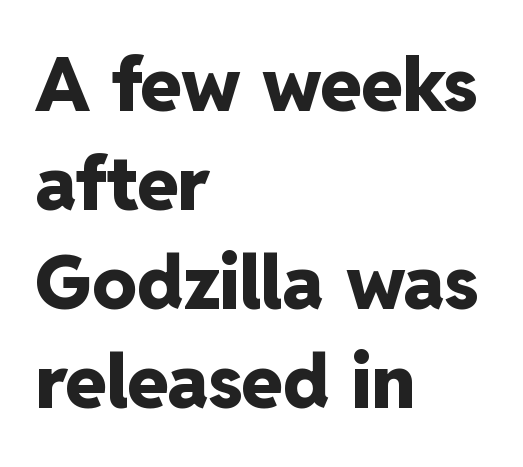
The rendering shows plain stroke endings on the letterforms — a sans-serif design. What weight is shown? A full bold with thick strokes. Unlike italic type, these characters show no tilt at all. The string is rendered with underlining switched off. Characters follow at the spacing the type designer built in.
